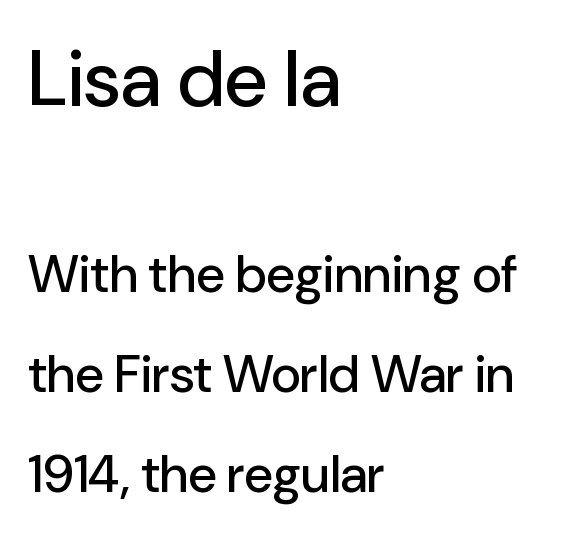
The image shows 78 px sans-serif type, upright; set left-aligned, loose line spacing (1.92x), normal letter spacing, not underlined; the first (top) block is 1.5x larger; low stroke contrast and a medium x-height.
